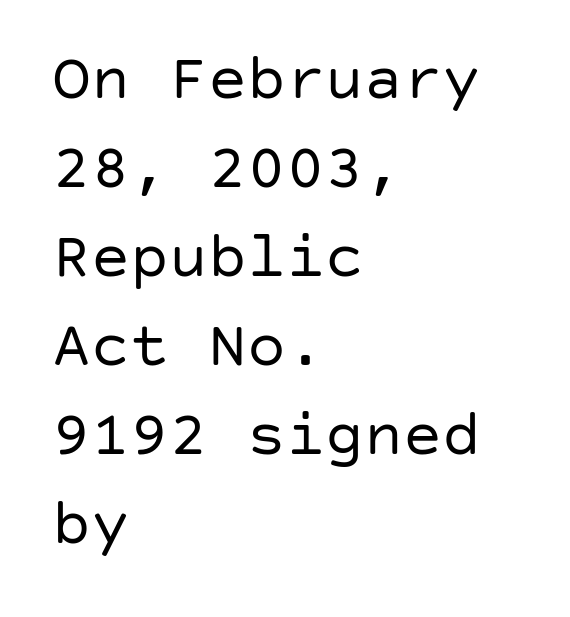
The image shows 65 px regular-weight sans-serif type, upright; set left-aligned, normal line spacing (1.37x), normal letter spacing, not underlined; low stroke contrast and a large x-height.
